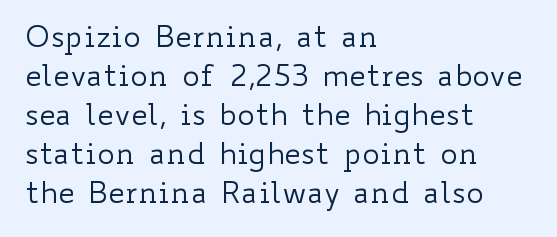
Q: Is the text bold? A: No.
Q: Is the text italic (slanted)? A: No, it is upright.
Q: Is the text underlined? A: No.
Q: How is the paragraph aligned? A: Left-aligned.
Q: Is the spacing between letters normal or unusually wide? A: Normal.
Q: Is the spacing between lines tight, normal or loose? A: Normal.
Q: Width (condensed, normal, or wide)? A: Wide.
Q: Stroke contrast? A: Low.
Q: x-height? A: Small.
Q: Monospaced? A: No.
